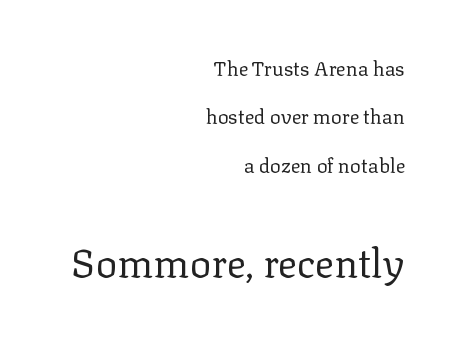
Think of a printed novel: that variable character pitch is what you see here. The zone under the glyphs is completely vacant. Is the stroke heavy? The answer is a plain regular-or-lighter. Block two is the big one; block one sits smaller above it.
